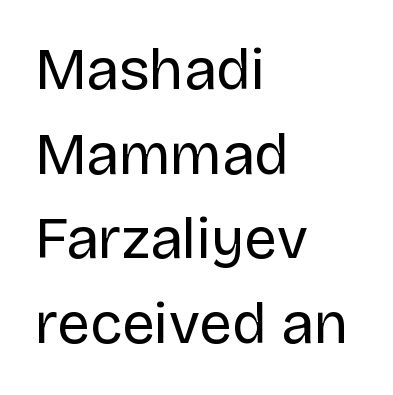
Q: Is the text bold? A: No.
Q: Is the text italic (slanted)? A: No, it is upright.
Q: Is the typeface a serif or a sans-serif typeface? A: Sans-serif.
Q: Is the text underlined? A: No.
Q: How is the paragraph aligned? A: Left-aligned.
Q: Is the spacing between letters normal or unusually wide? A: Normal.
Q: Is the spacing between lines tight, normal or loose? A: Normal.
Q: Width (condensed, normal, or wide)? A: Normal.
Q: Stroke contrast? A: Low.
Q: x-height? A: Large.
Q: Monospaced? A: No.
